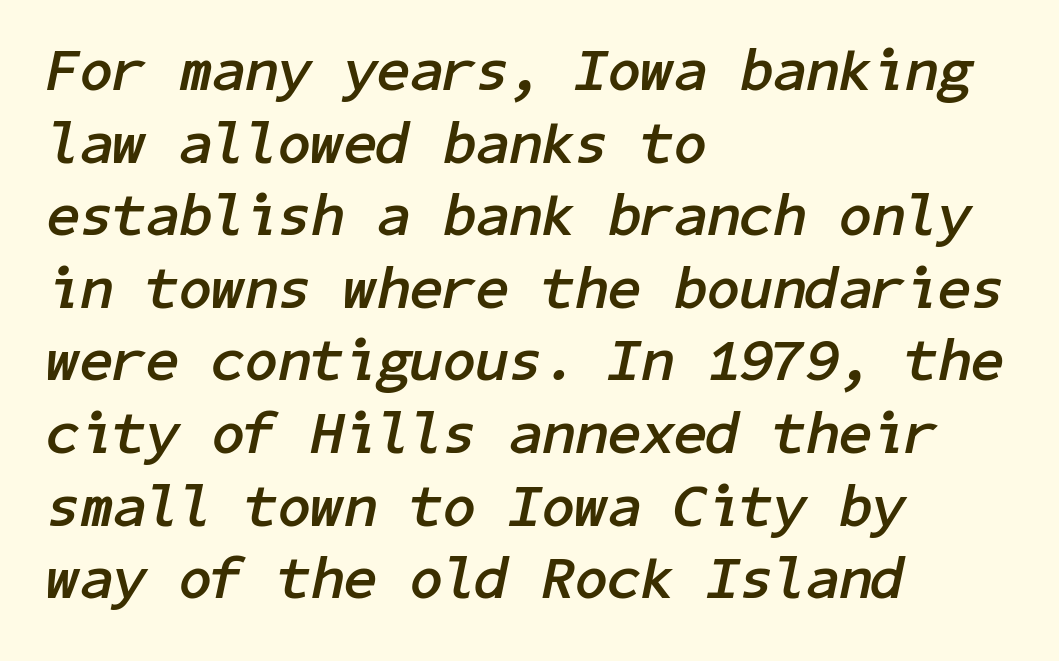
A student would call this left alignment; a typographer would say flush left, rag right. An italicized treatment has been applied to the whole sample. Honestly, there is no underline to notice here at all. Does the weight exceed regular? Yes, all the way to bold.
